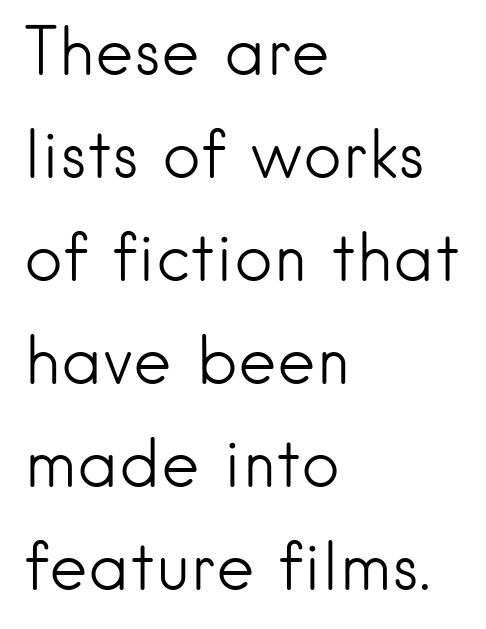
Q: Is the text bold? A: No.
Q: Is the text italic (slanted)? A: No, it is upright.
Q: Is the typeface a serif or a sans-serif typeface? A: Sans-serif.
Q: Is the text underlined? A: No.
Q: How is the paragraph aligned? A: Left-aligned.
Q: Is the spacing between letters normal or unusually wide? A: Normal.
Q: Is the spacing between lines tight, normal or loose? A: Normal.
Q: Width (condensed, normal, or wide)? A: Normal.
Q: Stroke contrast? A: Low.
Q: x-height? A: Small.
Q: Monospaced? A: No.
